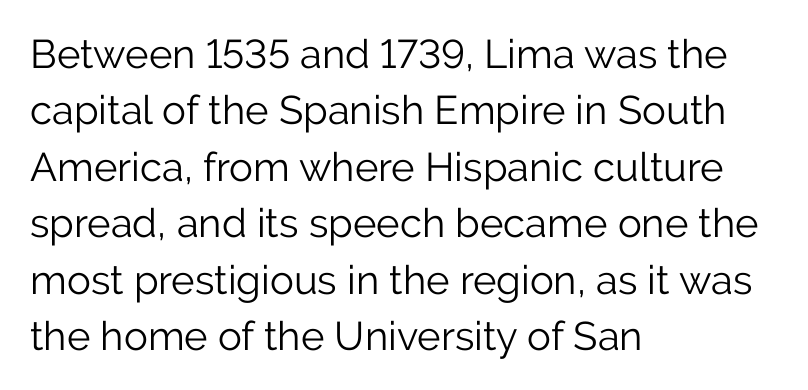
{"serif": "no", "italic": "no", "bold": "no", "weight": "light", "width": "normal", "stroke_contrast": "low", "x_height": "medium", "monospaced": "no", "underline": "no", "align": "left", "line_spacing": "normal", "line_spacing_ratio": 1.41, "letter_spacing": "normal", "letter_spacing_em": 0.0, "glyph_px": 40}
